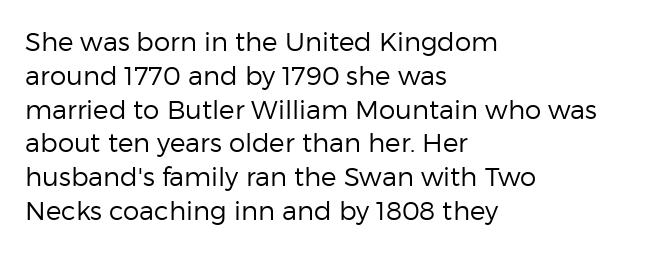
Descenders are the only things crossing below the line. Vertical strokes here are truly vertical. Compared with typical paragraphs, the rows here are spaced about the same. The setting favours the left margin, as ordinary paragraphs usually do.
